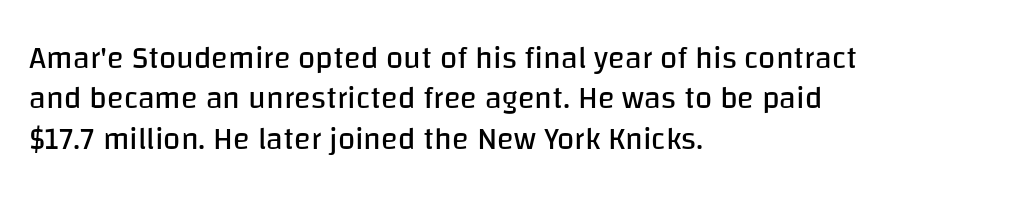
Q: Is the text bold? A: No.
Q: Is the text italic (slanted)? A: No, it is upright.
Q: Is the typeface a serif or a sans-serif typeface? A: Sans-serif.
Q: Is the text underlined? A: No.
Q: How is the paragraph aligned? A: Left-aligned.
Q: Is the spacing between letters normal or unusually wide? A: Normal.
Q: Is the spacing between lines tight, normal or loose? A: Normal.
Q: Width (condensed, normal, or wide)? A: Normal.
Q: Stroke contrast? A: Low.
Q: x-height? A: Large.
Q: Monospaced? A: No.
